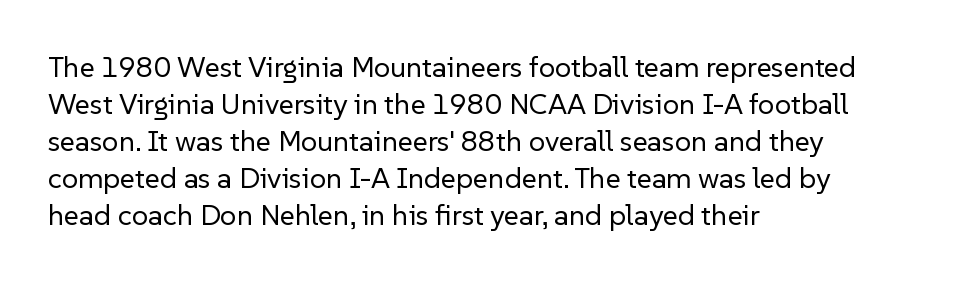
Decoration check: the copy has no underline. Is this a heavy cut? Hardly; it is regular or lighter. The lines are quadded left. Notice how the stems are strictly vertical — no italics here.
